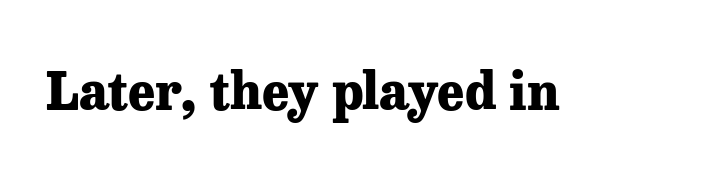
{"serif": "yes", "italic": "no", "bold": "yes", "weight": "heavy", "width": "normal", "stroke_contrast": "low", "x_height": "medium", "monospaced": "no", "underline": "no", "letter_spacing": "normal", "letter_spacing_em": 0.0, "glyph_px": 51}
